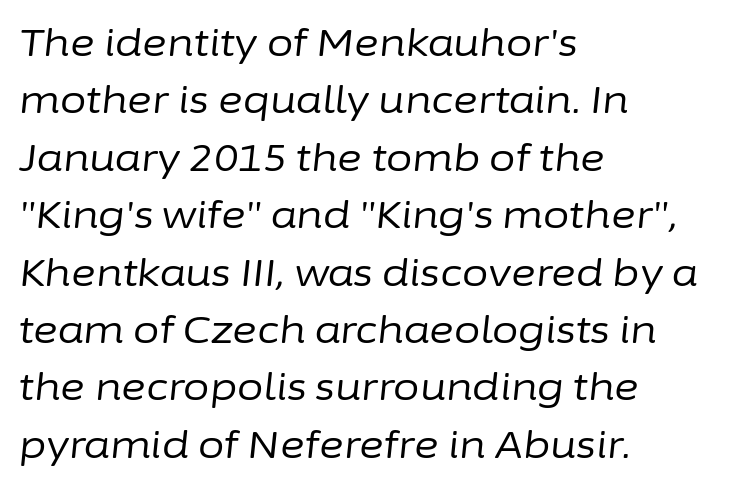
Q: Is the text bold? A: No.
Q: Is the text italic (slanted)? A: Yes, it leans right by about 6 degrees.
Q: Is the text underlined? A: No.
Q: How is the paragraph aligned? A: Left-aligned.
Q: Is the spacing between letters normal or unusually wide? A: Normal.
Q: Is the spacing between lines tight, normal or loose? A: Normal.
Q: Width (condensed, normal, or wide)? A: Normal.
Q: Stroke contrast? A: Low.
Q: x-height? A: Medium.
Q: Monospaced? A: No.
